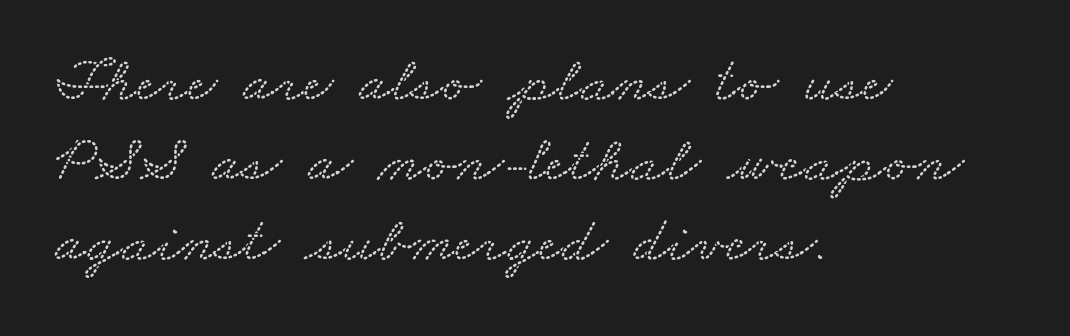
{"serif": "yes", "width": "wide", "stroke_contrast": "medium", "x_height": "small", "monospaced": "no", "underline": "no", "align": "left", "line_spacing_ratio": 1.23, "letter_spacing": "normal", "letter_spacing_em": 0.0, "glyph_px": 65}
